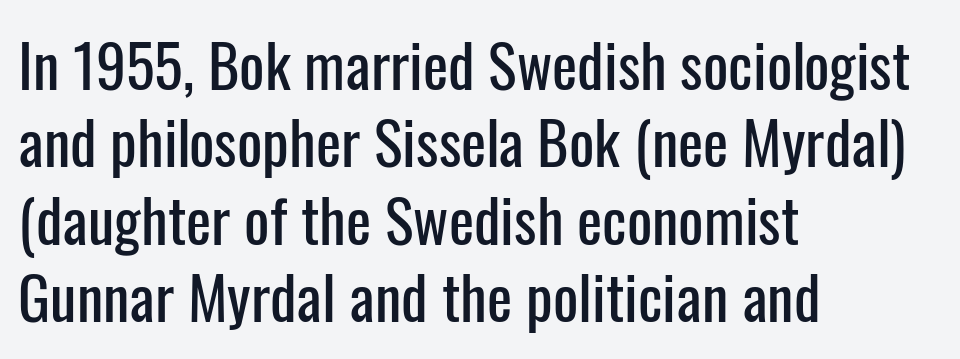
Q: Is the text italic (slanted)? A: No, it is upright.
Q: Is the typeface a serif or a sans-serif typeface? A: Sans-serif.
Q: Is the text underlined? A: No.
Q: How is the paragraph aligned? A: Left-aligned.
Q: Is the spacing between letters normal or unusually wide? A: Normal.
Q: Is the spacing between lines tight, normal or loose? A: Normal.
Q: Width (condensed, normal, or wide)? A: Condensed.
Q: Stroke contrast? A: Low.
Q: x-height? A: Medium.
Q: Monospaced? A: No.
